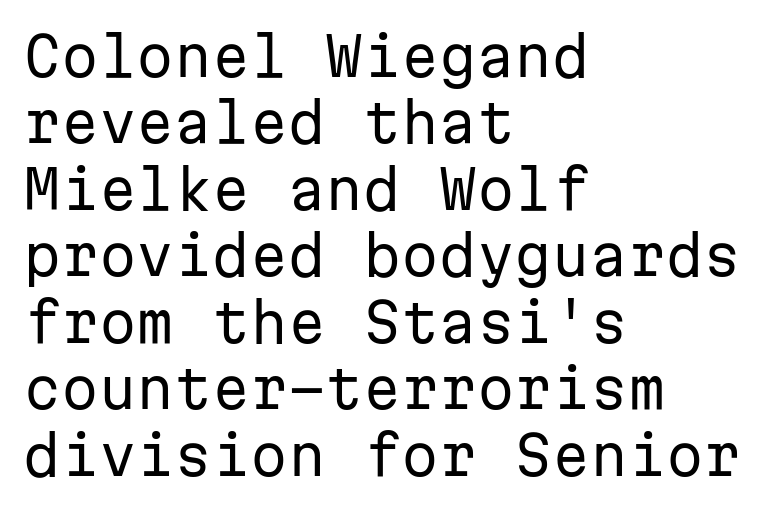
The image shows 54 px regular-weight sans-serif type, upright, monospaced; set left-aligned, line spacing 1.23x, normal letter spacing, not underlined; low stroke contrast and a medium x-height.
